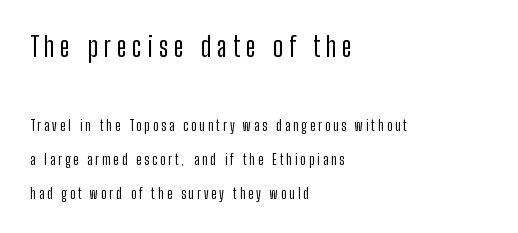
Q: Is the text italic (slanted)? A: No, it is upright.
Q: Is the text underlined? A: No.
Q: How is the paragraph aligned? A: Left-aligned.
Q: Is the spacing between letters normal or unusually wide? A: Unusually wide.
Q: Is the spacing between lines tight, normal or loose? A: Loose.
Q: Which block of text is set in a larger size, the first (top) or the second (bottom)? A: The first (top) one.
